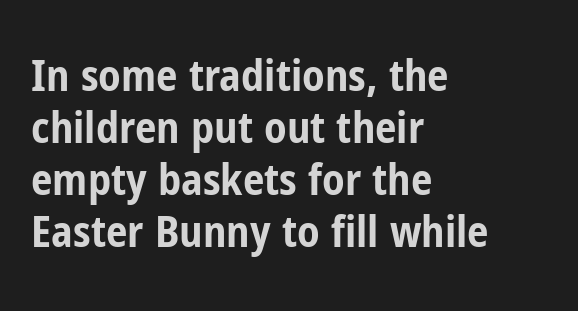
The image shows 43 px bold, condensed sans-serif type, upright; set left-aligned, line spacing 1.21x, normal letter spacing, not underlined; low stroke contrast and a medium x-height.
